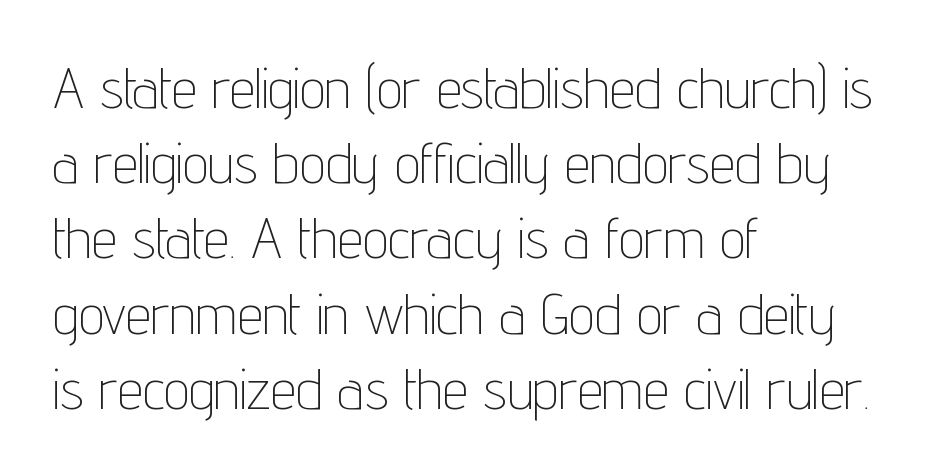
Q: Is the text bold? A: No.
Q: Is the text italic (slanted)? A: No, it is upright.
Q: Is the typeface a serif or a sans-serif typeface? A: Sans-serif.
Q: Is the text underlined? A: No.
Q: How is the paragraph aligned? A: Left-aligned.
Q: Is the spacing between letters normal or unusually wide? A: Normal.
Q: Is the spacing between lines tight, normal or loose? A: Normal.
Q: Width (condensed, normal, or wide)? A: Condensed.
Q: Stroke contrast? A: Low.
Q: x-height? A: Medium.
Q: Monospaced? A: No.
